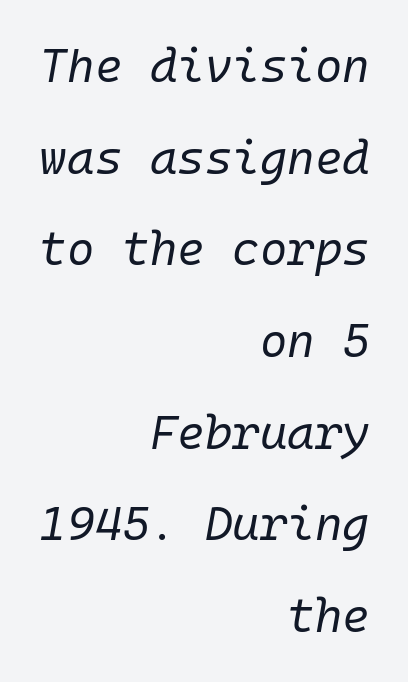
Q: Is the text bold? A: No.
Q: Is the text italic (slanted)? A: Yes, it leans right by about 10 degrees.
Q: Is the text underlined? A: No.
Q: How is the paragraph aligned? A: Right-aligned.
Q: Is the spacing between letters normal or unusually wide? A: Normal.
Q: Is the spacing between lines tight, normal or loose? A: Loose.
Q: Width (condensed, normal, or wide)? A: Normal.
Q: Stroke contrast? A: Low.
Q: x-height? A: Medium.
Q: Monospaced? A: Yes.
